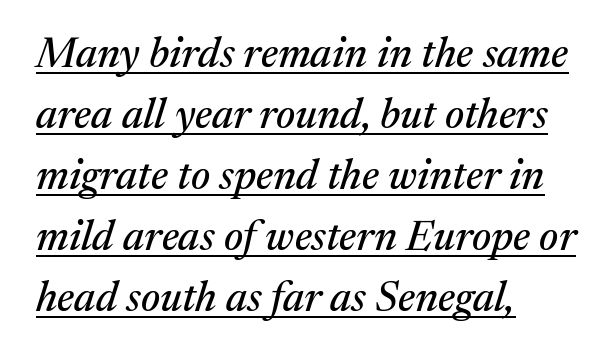
{"serif": "yes", "italic": "yes", "lean": "right", "slant_degrees": 17, "width": "normal", "stroke_contrast": "medium", "x_height": "medium", "monospaced": "no", "underline": "yes", "align": "left", "line_spacing": "normal", "line_spacing_ratio": 1.45, "letter_spacing": "normal", "letter_spacing_em": 0.0, "glyph_px": 42}
